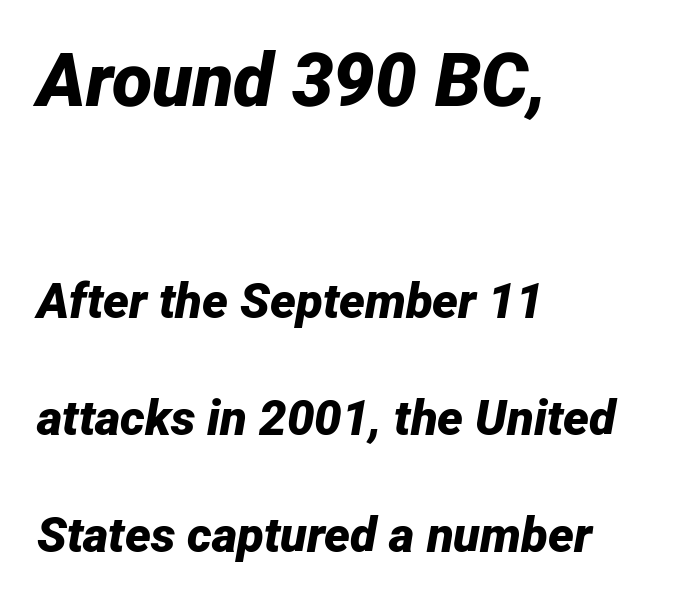
{"italic": "yes", "lean": "right", "slant_degrees": 12, "bold": "yes", "weight": "bold", "width": "normal", "stroke_contrast": "low", "x_height": "medium", "monospaced": "no", "underline": "no", "align": "left", "line_spacing": "loose", "line_spacing_ratio": 2.38, "letter_spacing": "normal", "letter_spacing_em": 0.0, "larger_block": "first", "size_ratio": 1.51, "glyph_px": 74}
